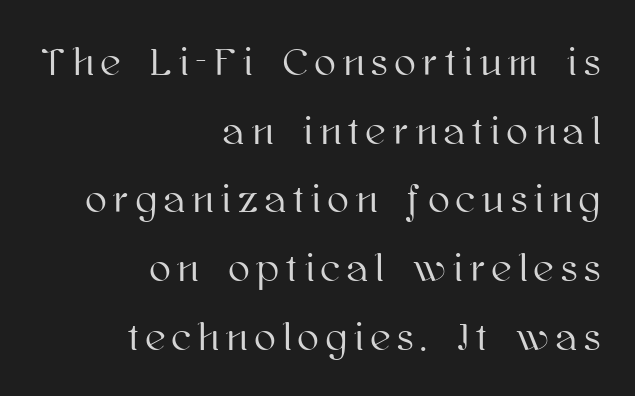
The image shows 39 px text type, upright; set right-aligned, line spacing 1.76x, not underlined; high stroke contrast and a medium x-height.
